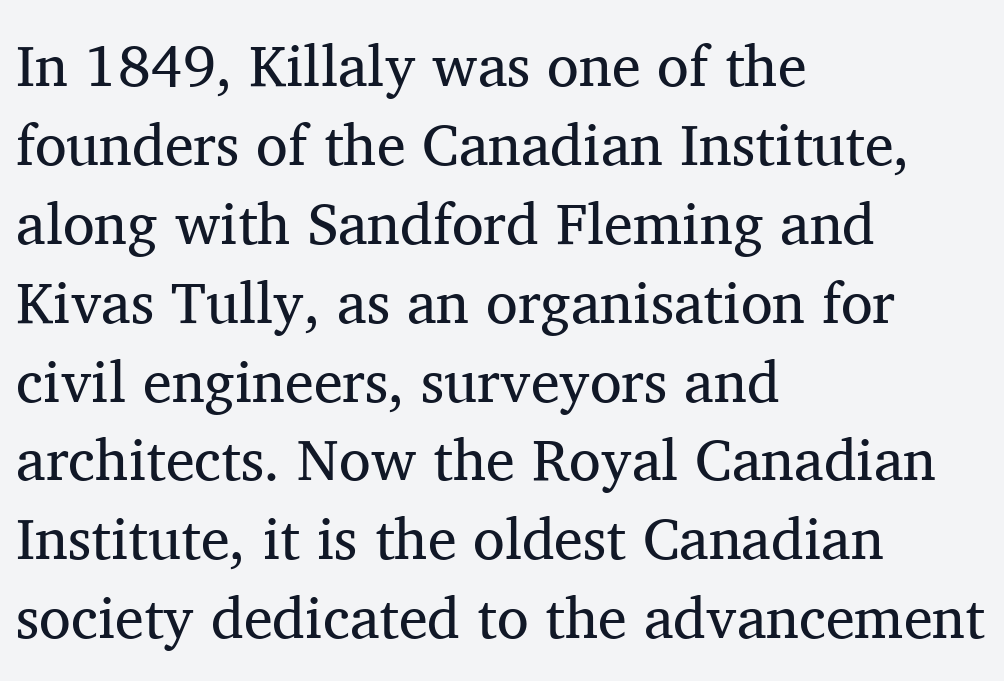
Bare-footed words on every line. These lines stack with their left ends in a neat column. The type is set solid horizontally, with unmodified tracking. Note the varied advance widths — an 'i' is clearly narrower than an 'm'. Designer's note — italics off, roman on. This is serif lettering, the kind often seen in printed books.
